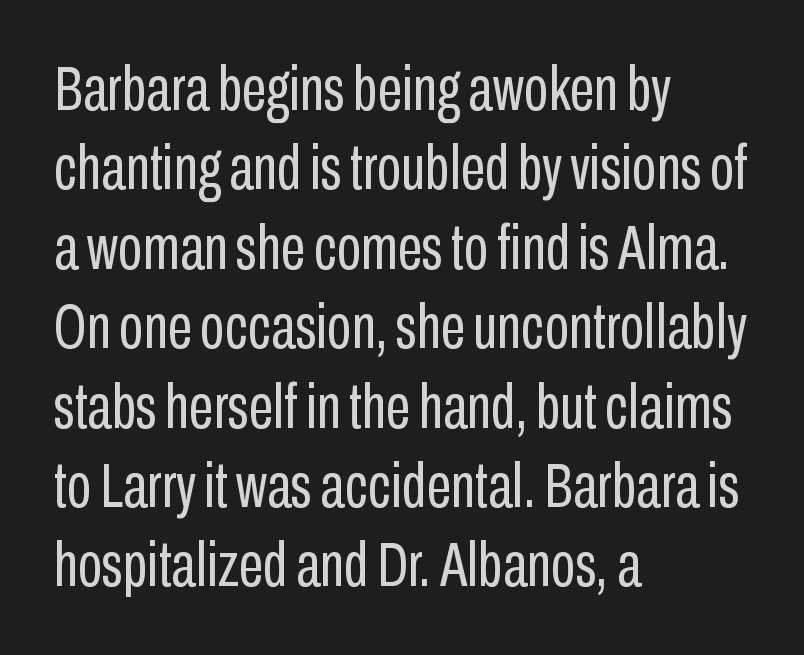
Each row of text sits above clean, open space. Line spacing here is normal. Is this a fixed-width face? No — the glyphs have proportional, varying widths. Where is the straight margin? On the left. No italicization has been applied; the sample stays upright. The characters display no serif detailing; their extremities are plain.
